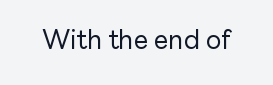
{"italic": "no", "bold": "no", "underline": "no", "letter_spacing": "normal", "letter_spacing_em": 0.0, "glyph_px": 26}
